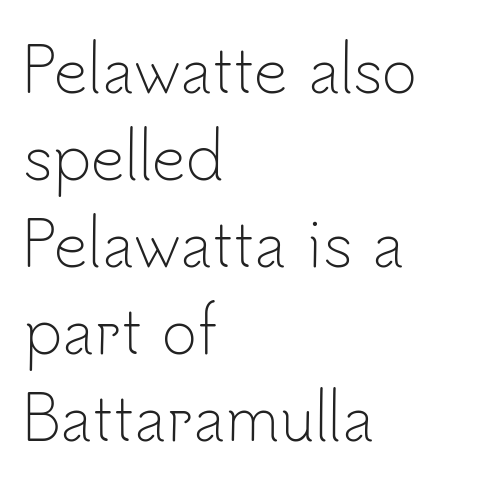
Q: Is the text bold? A: No.
Q: Is the text italic (slanted)? A: No, it is upright.
Q: Is the typeface a serif or a sans-serif typeface? A: Sans-serif.
Q: Is the text underlined? A: No.
Q: How is the paragraph aligned? A: Left-aligned.
Q: Is the spacing between letters normal or unusually wide? A: Normal.
Q: Is the spacing between lines tight, normal or loose? A: Normal.
Q: Width (condensed, normal, or wide)? A: Normal.
Q: Stroke contrast? A: Low.
Q: x-height? A: Small.
Q: Monospaced? A: No.
